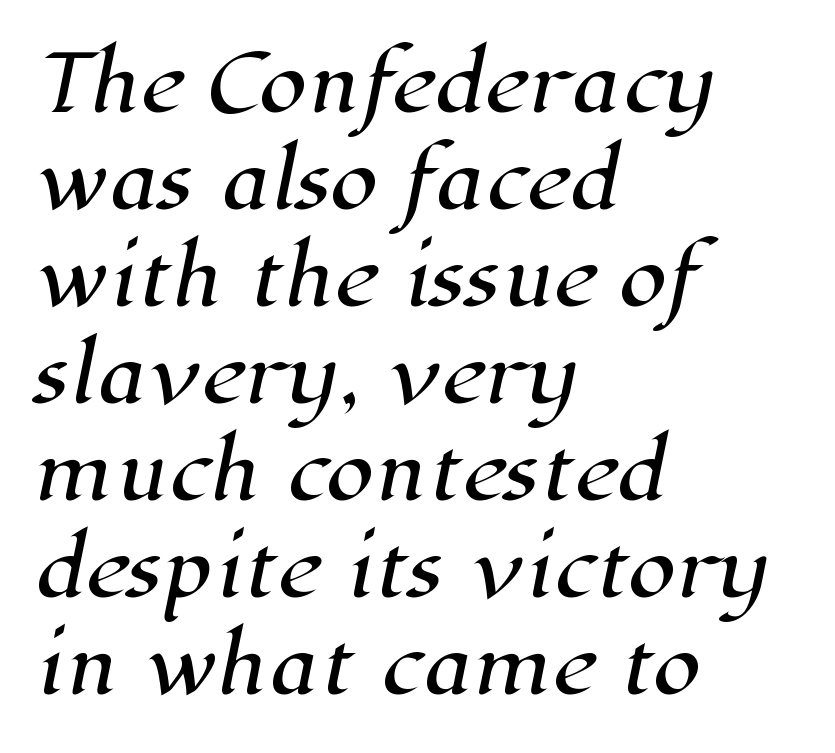
Where is the straight margin? On the left. This block has exactly the height ordinary leading produces. A typesetter would label this face a serif. The letters sit at their default tracking, neither squeezed nor spread. Character widths vary here, with narrow letters taking less room than wide ones.
